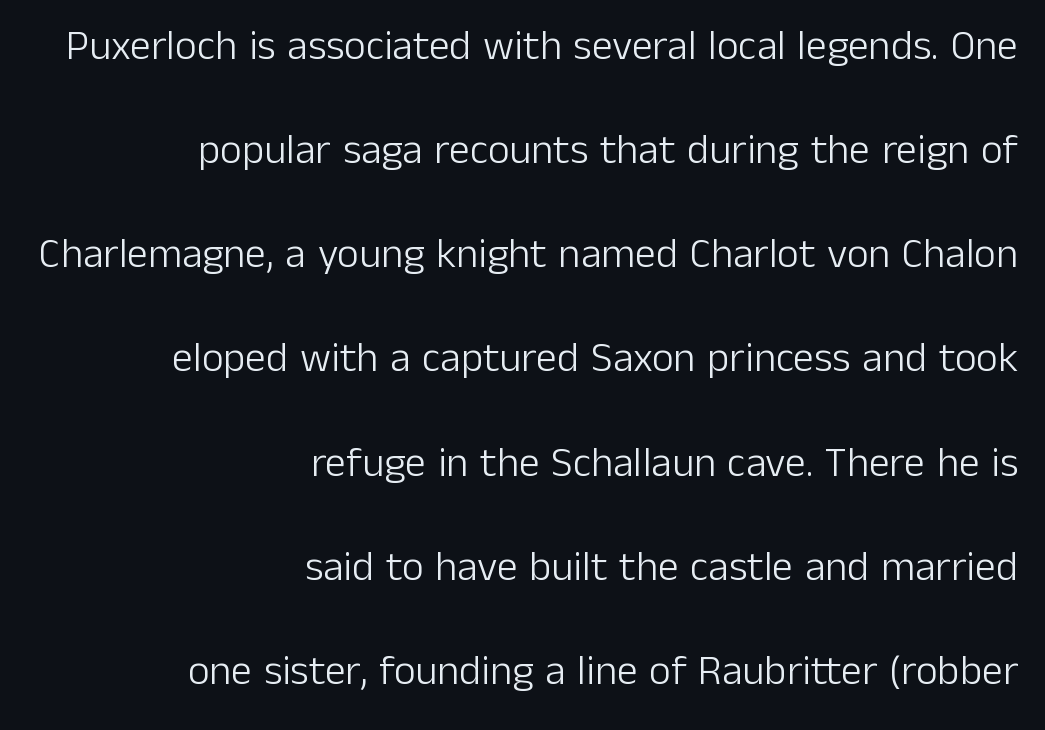
Q: Is the text bold? A: No.
Q: Is the text italic (slanted)? A: No, it is upright.
Q: Is the typeface a serif or a sans-serif typeface? A: Sans-serif.
Q: Is the text underlined? A: No.
Q: How is the paragraph aligned? A: Right-aligned.
Q: Is the spacing between letters normal or unusually wide? A: Normal.
Q: Is the spacing between lines tight, normal or loose? A: Loose.
Q: Width (condensed, normal, or wide)? A: Normal.
Q: Stroke contrast? A: Low.
Q: x-height? A: Medium.
Q: Monospaced? A: No.
